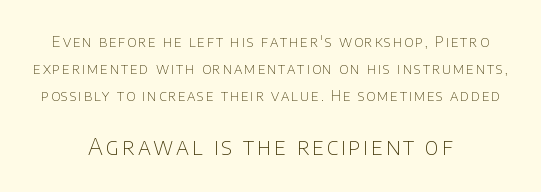
Q: Is the text bold? A: No.
Q: Is the text italic (slanted)? A: No, it is upright.
Q: Is the text underlined? A: No.
Q: How is the paragraph aligned? A: Centered.
Q: Which block of text is set in a larger size, the first (top) or the second (bottom)? A: The second (bottom) one.
